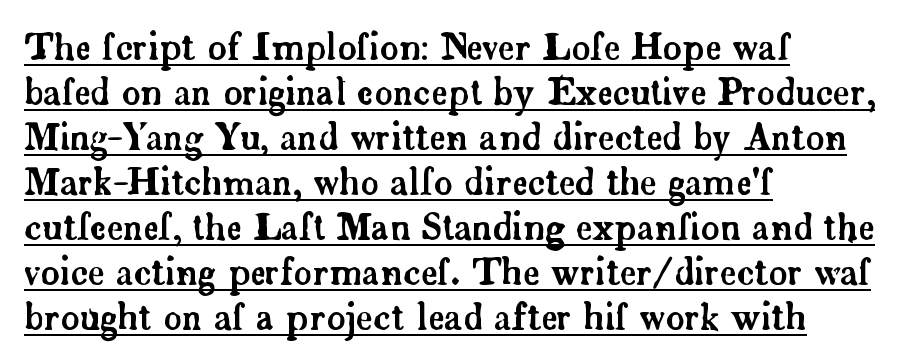
Q: Is the text italic (slanted)? A: No, it is upright.
Q: Is the typeface a serif or a sans-serif typeface? A: Serif.
Q: Is the text underlined? A: Yes.
Q: How is the paragraph aligned? A: Left-aligned.
Q: Is the spacing between letters normal or unusually wide? A: Normal.
Q: Is the spacing between lines tight, normal or loose? A: Normal.
Q: Width (condensed, normal, or wide)? A: Normal.
Q: Stroke contrast? A: Low.
Q: x-height? A: Small.
Q: Monospaced? A: No.
